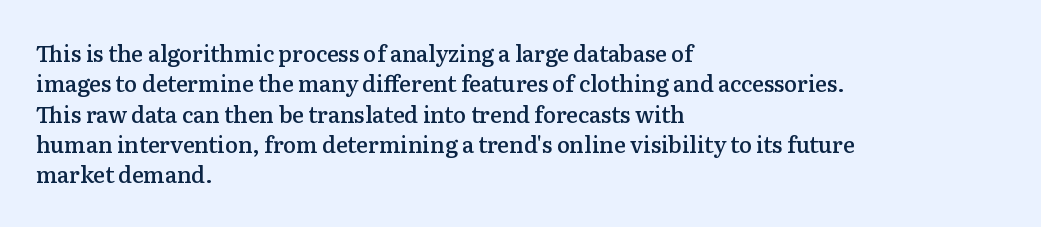
{"italic": "no", "bold": "semi", "underline": "no", "align": "left", "line_spacing": "normal", "line_spacing_ratio": 1.38, "letter_spacing": "normal", "letter_spacing_em": 0.0, "glyph_px": 22}
